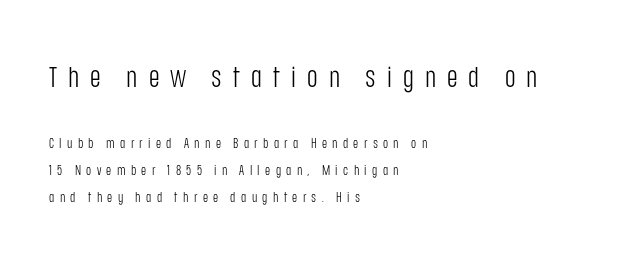
The image shows 29 px light, condensed sans-serif type, upright; set left-aligned, loose line spacing (1.95x), unusually wide letter spacing (+0.38 em), not underlined; the first (top) block is 2.07x larger; low stroke contrast and a large x-height.
